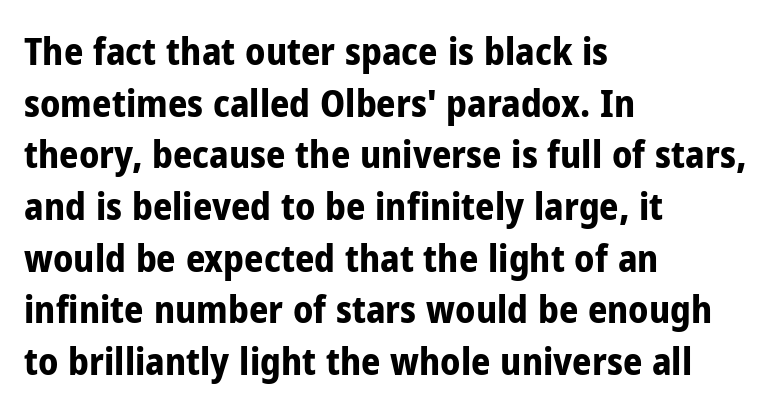
{"serif": "no", "italic": "no", "bold": "yes", "weight": "bold", "width": "condensed", "stroke_contrast": "low", "x_height": "medium", "monospaced": "no", "underline": "no", "align": "left", "line_spacing": "normal", "line_spacing_ratio": 1.36, "letter_spacing": "normal", "letter_spacing_em": 0.0, "glyph_px": 38}
